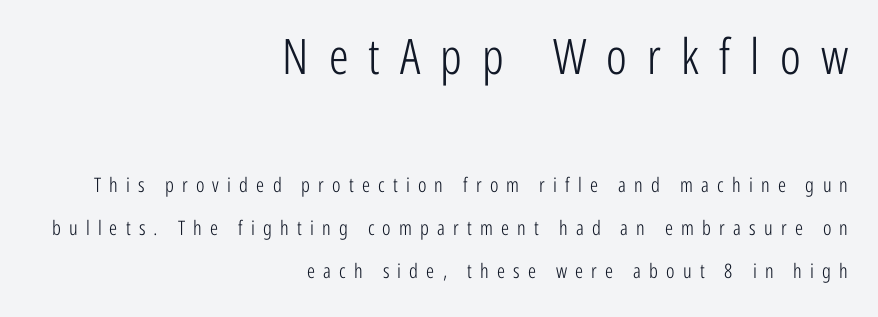
{"serif": "no", "italic": "no", "bold": "no", "weight": "light", "width": "condensed", "stroke_contrast": "low", "x_height": "medium", "monospaced": "no", "underline": "no", "align": "right", "line_spacing": "loose", "line_spacing_ratio": 2.14, "letter_spacing": "wide", "letter_spacing_em": 0.41, "larger_block": "first", "size_ratio": 2.45, "glyph_px": 49}
